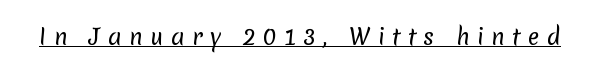
The image shows 22 px text type; set unusually wide letter spacing (+0.33 em), underlined.
